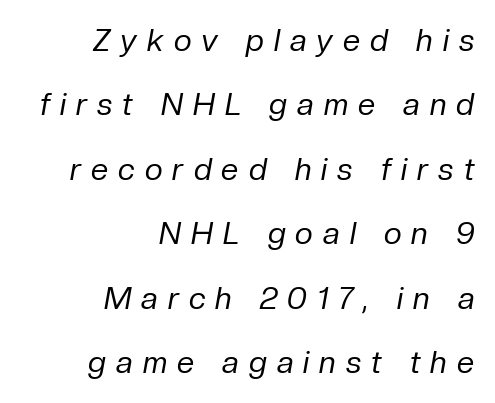
Any mark beneath the type? The region is blank. Loosely led — the rows are spread out. This rendering widens character spacing well past its baseline value. The face looks like a standard text weight, possibly lighter. The paragraph has a hard right edge and a soft left edge.
